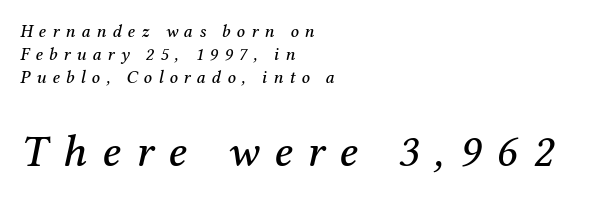
The image shows 45 px serif type, italic (leaning right); set left-aligned, normal line spacing (1.28x), unusually wide letter spacing (+0.34 em), not underlined; the second (bottom) block is 2.5x larger; medium stroke contrast and a medium x-height.
